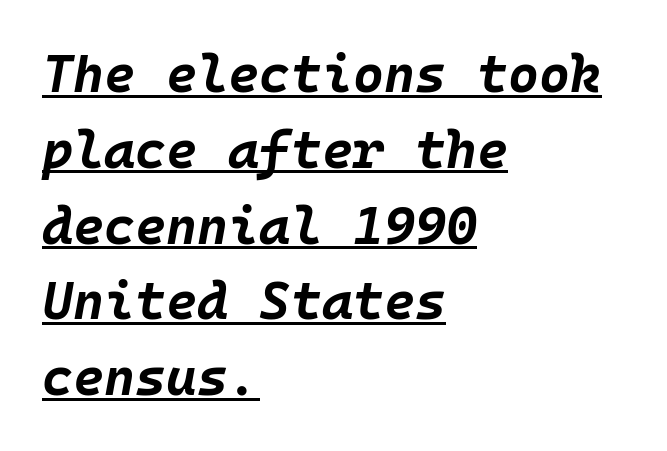
Italic: yes, the glyphs are oblique. Think of a typewriter: that constant character pitch is what you see here. The type is set solid horizontally, with unmodified tracking. A student would call this left alignment; a typographer would say flush left, rag right. The leading is moderate, giving the passage an even texture. Has an underline been added? It has.
